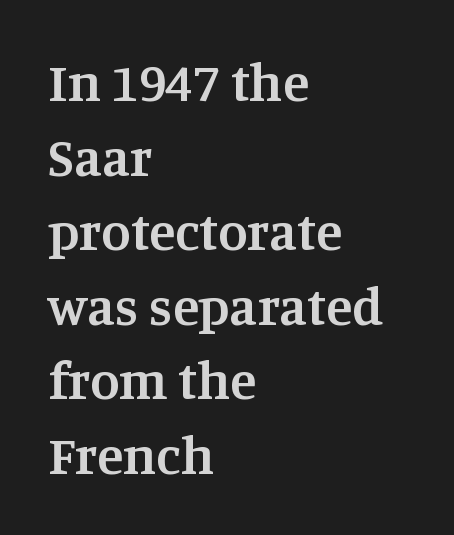
{"serif": "yes", "italic": "no", "bold": "semi", "weight": "semibold", "width": "normal", "stroke_contrast": "medium", "x_height": "large", "monospaced": "no", "underline": "no", "align": "left", "line_spacing": "normal", "line_spacing_ratio": 1.38, "letter_spacing": "normal", "letter_spacing_em": 0.0, "glyph_px": 54}
